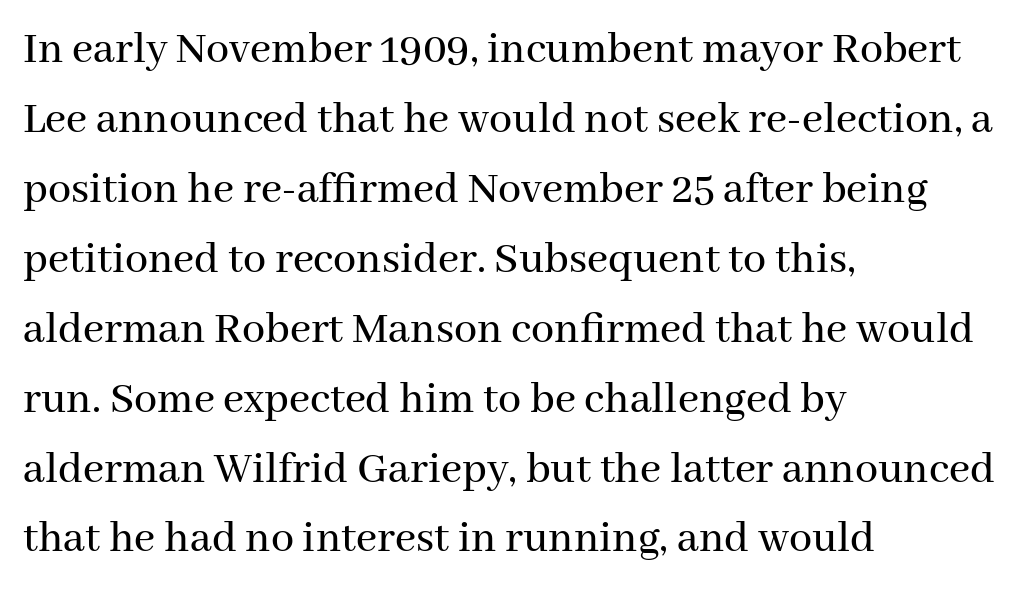
Letterform terminals end in serifs throughout the passage. Think of a printed novel: that variable character pitch is what you see here. Type without underlining. Layout note: lines flush left. These lines sit exactly where default settings would place them.
